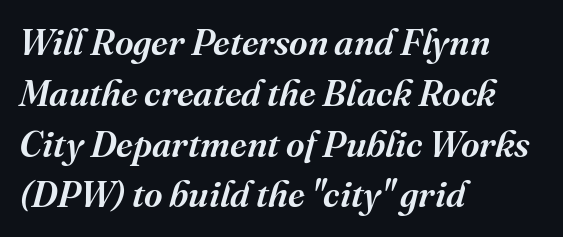
The image shows 36 px serif type, italic (leaning right); set left-aligned, normal line spacing (1.41x), normal letter spacing, not underlined; medium stroke contrast and a medium x-height.
